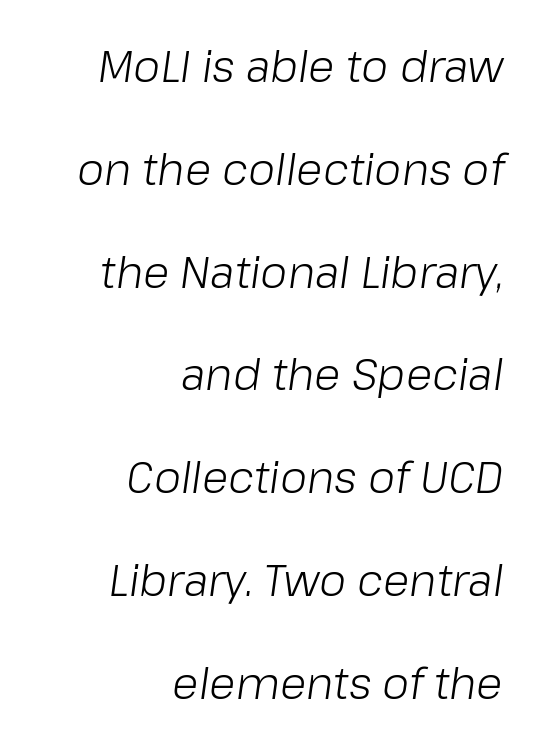
{"italic": "yes", "lean": "right", "slant_degrees": 8, "bold": "no", "weight": "light", "width": "normal", "stroke_contrast": "low", "x_height": "medium", "monospaced": "no", "underline": "no", "align": "right", "line_spacing": "loose", "line_spacing_ratio": 2.39, "letter_spacing": "normal", "letter_spacing_em": 0.0, "glyph_px": 43}
